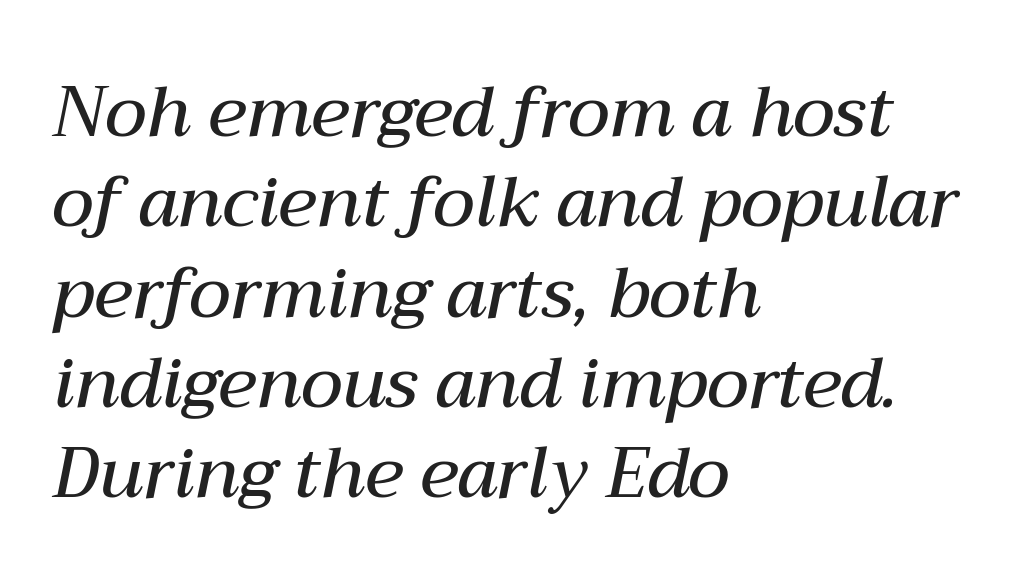
{"italic": "yes", "lean": "right", "slant_degrees": 12, "bold": "semi", "weight": "semibold", "width": "normal", "stroke_contrast": "medium", "x_height": "medium", "monospaced": "no", "underline": "no", "align": "left", "line_spacing": "normal", "line_spacing_ratio": 1.29, "letter_spacing": "normal", "letter_spacing_em": 0.0, "glyph_px": 70}
